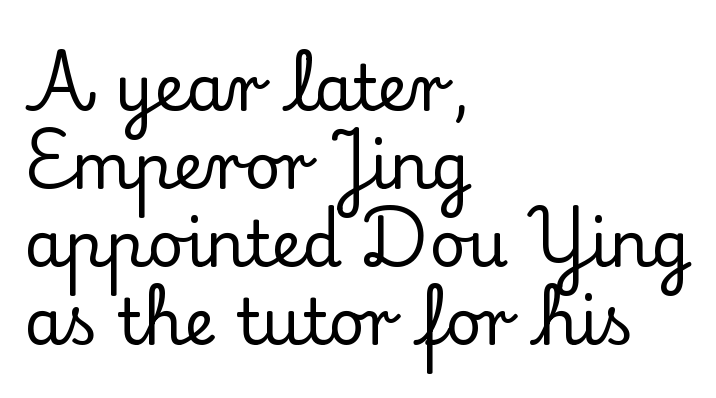
Q: Is the text italic (slanted)? A: No, it is upright.
Q: Is the typeface a serif or a sans-serif typeface? A: Serif.
Q: Is the text underlined? A: No.
Q: How is the paragraph aligned? A: Left-aligned.
Q: Is the spacing between letters normal or unusually wide? A: Normal.
Q: Width (condensed, normal, or wide)? A: Normal.
Q: Stroke contrast? A: Low.
Q: x-height? A: Small.
Q: Monospaced? A: No.
